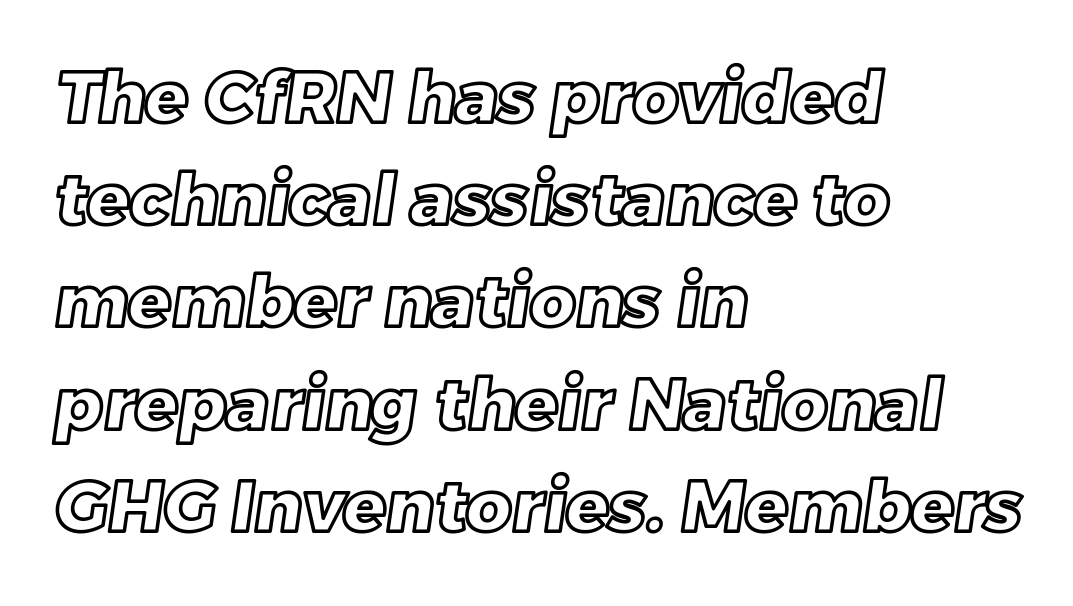
{"width": "normal", "x_height": "large", "monospaced": "no", "underline": "no", "align": "left", "line_spacing": "normal", "line_spacing_ratio": 1.44, "letter_spacing": "normal", "letter_spacing_em": 0.0, "glyph_px": 71}
